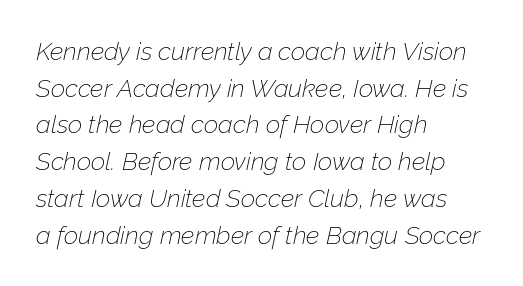
Words appear dense and cohesive because spacing is normal. The ragged edge is on the right, which tells us the setting is flush left. If you drew a line through each stem, it would be angled. A light-to-regular cut is what we see here.
